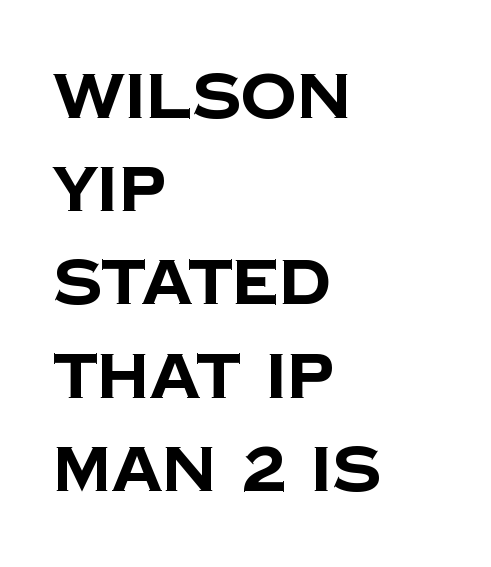
{"serif": "no", "bold": "yes", "weight": "bold", "width": "normal", "stroke_contrast": "low", "x_height": "large", "monospaced": "no", "underline": "no", "align": "left", "line_spacing": "normal", "line_spacing_ratio": 1.48, "letter_spacing": "normal", "letter_spacing_em": 0.0, "glyph_px": 63}
